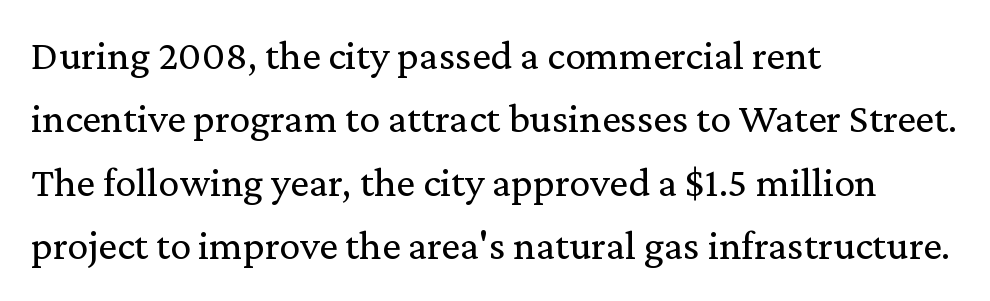
The image shows 42 px regular-weight serif type, upright; set left-aligned, normal line spacing (1.51x), normal letter spacing, not underlined; low stroke contrast and a medium x-height.
